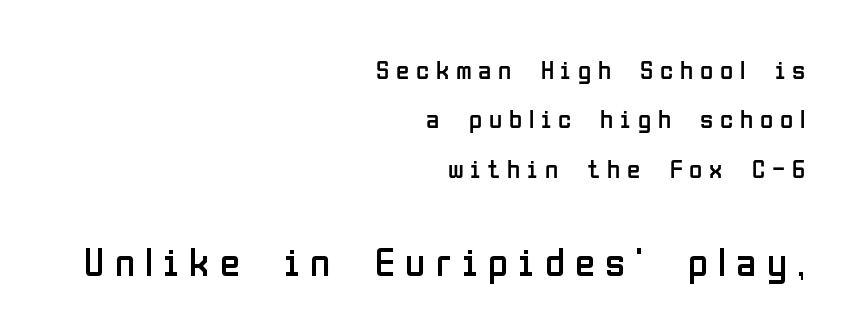
Grotesque or geometric, the face here clearly has no serifs. These lines were composed using upright roman letters. You could not count columns in this text — the font is proportionally spaced. Decoration check: the copy has no underline.
